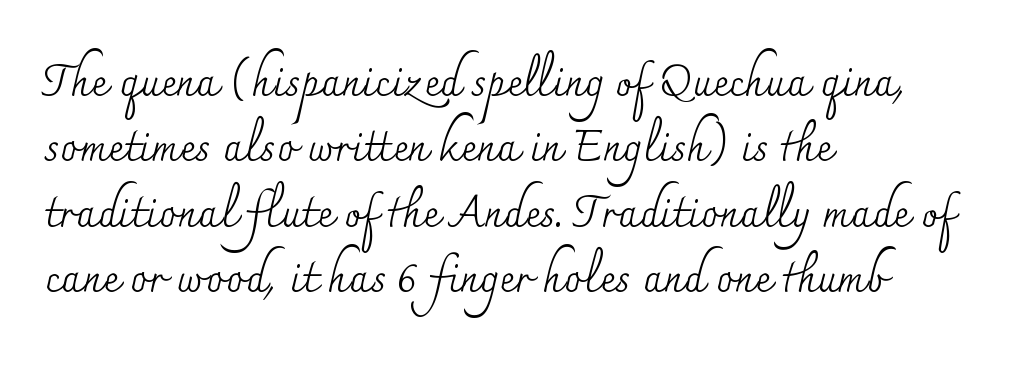
{"serif": "yes", "bold": "no", "weight": "regular", "width": "normal", "stroke_contrast": "medium", "x_height": "small", "monospaced": "no", "underline": "no", "align": "left", "line_spacing": "normal", "line_spacing_ratio": 1.52, "letter_spacing": "normal", "letter_spacing_em": 0.0, "glyph_px": 43}
